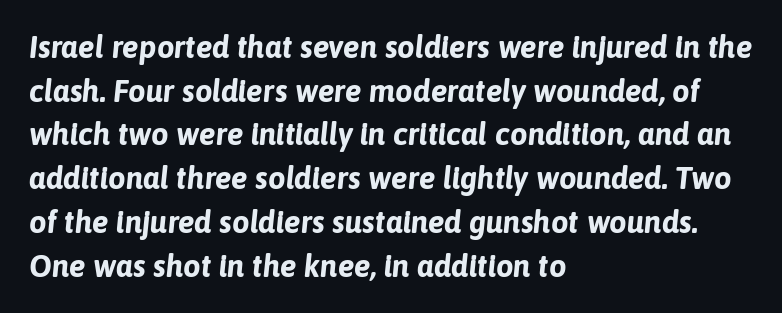
The image shows 31 px bold type, italic (leaning right); set left-aligned, normal line spacing (1.41x), normal letter spacing, not underlined; low stroke contrast and a medium x-height.
